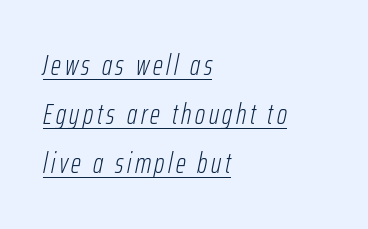
Here the designer chose a conventional face with non-uniform glyph widths. The weight tops out at a normal text grade. Decoration check: the copy is underlined. Leftover space on each line is placed entirely after the last word.
